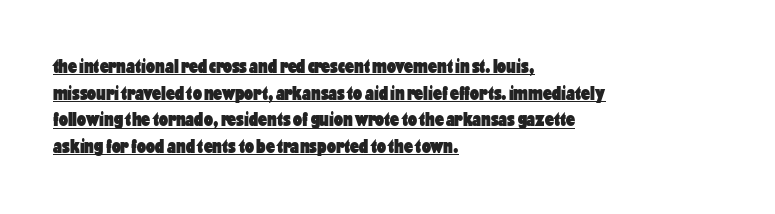
{"italic": "no", "bold": "yes", "underline": "yes", "align": "left", "line_spacing": "normal", "line_spacing_ratio": 1.33, "letter_spacing": "normal", "letter_spacing_em": 0.0, "glyph_px": 20}
